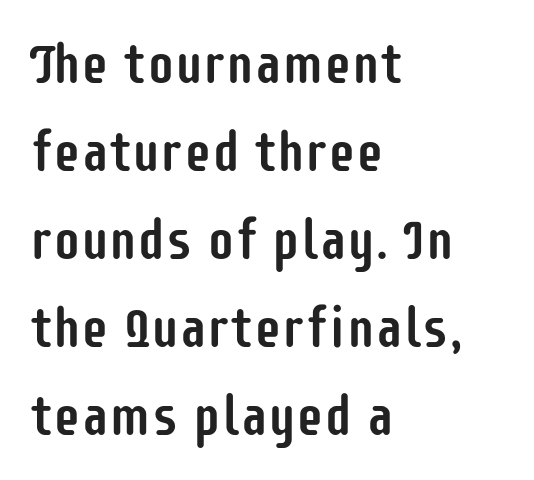
Q: Is the text italic (slanted)? A: No, it is upright.
Q: Is the typeface a serif or a sans-serif typeface? A: Sans-serif.
Q: Is the text underlined? A: No.
Q: How is the paragraph aligned? A: Left-aligned.
Q: Is the spacing between letters normal or unusually wide? A: Normal.
Q: Is the spacing between lines tight, normal or loose? A: Normal.
Q: Width (condensed, normal, or wide)? A: Condensed.
Q: Stroke contrast? A: Low.
Q: x-height? A: Large.
Q: Monospaced? A: No.
